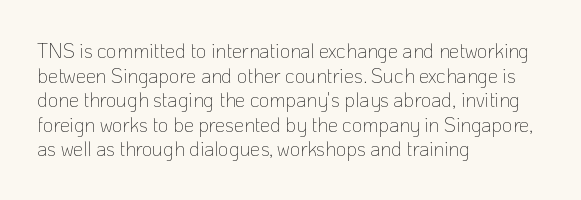
Casual observation: everything's shoved over to the left. This is not heavy type; no bold has been used. Italic? Not at all — the glyphs are vertical. The space beneath each line is pristine and unruled. No extra tracking has been applied to these lines.
